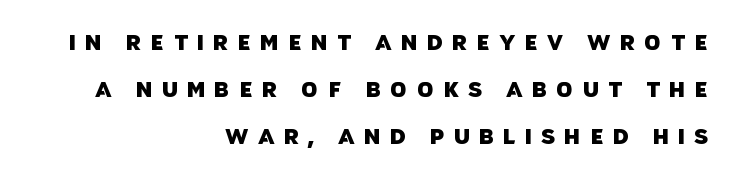
The compositor pushed each line to the right boundary. Decoration check: the copy has no underline. Caption: expanded tracking, letters set apart. This sample trades compactness for vertical openness between lines.
